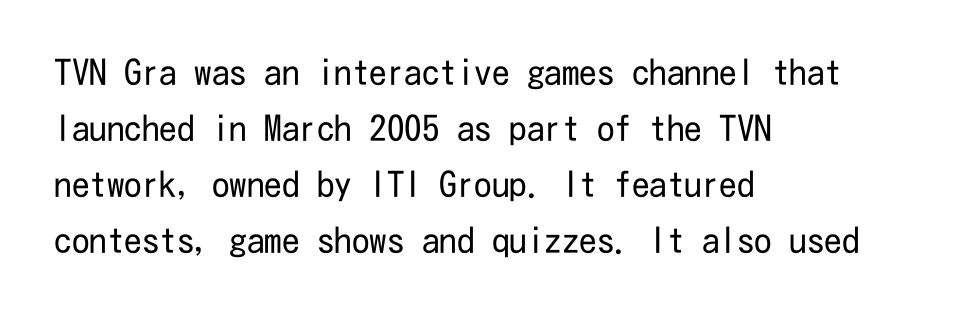
{"serif": "no", "italic": "no", "bold": "no", "weight": "regular", "width": "condensed", "stroke_contrast": "low", "x_height": "medium", "underline": "no", "align": "left", "line_spacing": "normal", "line_spacing_ratio": 1.6, "letter_spacing": "normal", "letter_spacing_em": 0.0, "glyph_px": 35}
